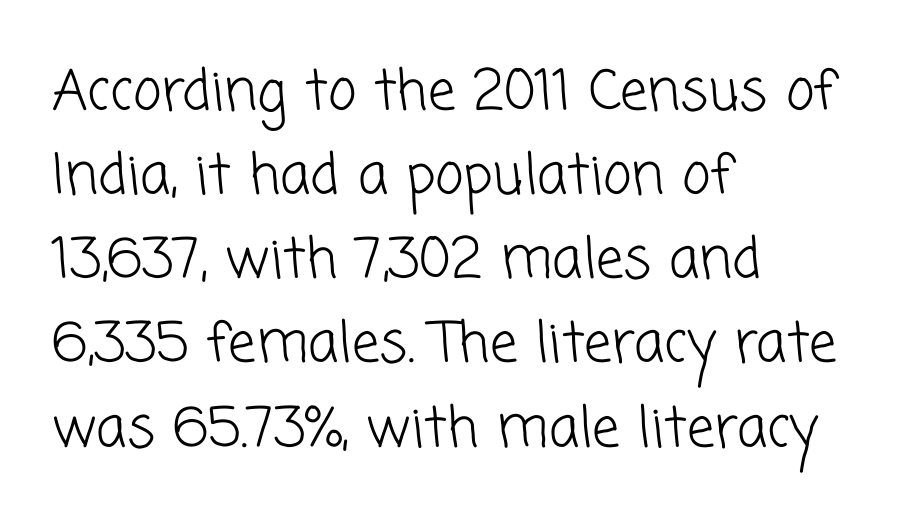
The image shows 55 px light sans-serif type; set left-aligned, normal line spacing (1.53x), normal letter spacing, not underlined; low stroke contrast and a medium x-height.
